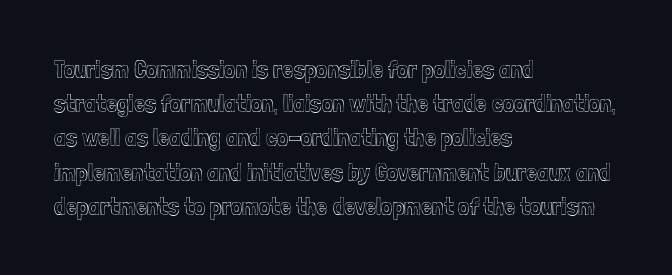
The lettering holds an erect, upright posture throughout. Nobody drew a line under any word here. This rendering uses left alignment, leaving the right contour irregular. Each new line begins a customary step beneath the previous one. Students, note that the glyphs here touch the page at normal intervals.
